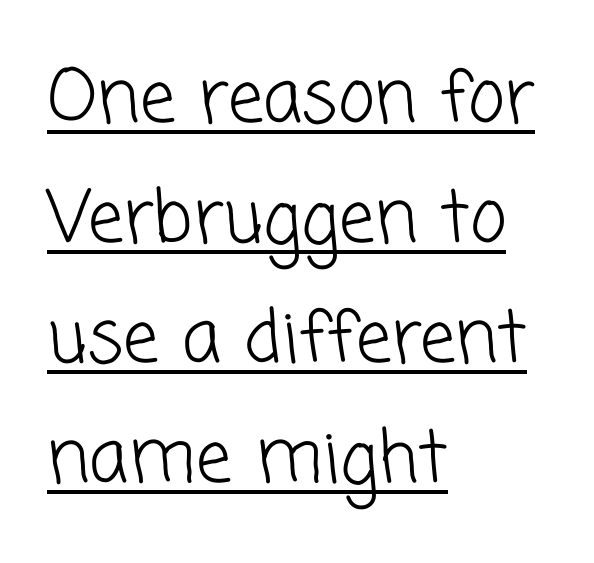
The image shows 71 px light sans-serif type; set left-aligned, normal line spacing (1.69x), normal letter spacing, underlined; low stroke contrast and a medium x-height.
